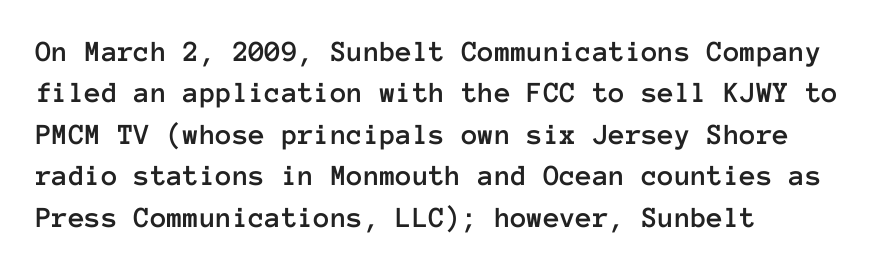
The image shows 30 px text type, upright, monospaced; set left-aligned, normal line spacing (1.38x), normal letter spacing, not underlined; low stroke contrast and a medium x-height.
